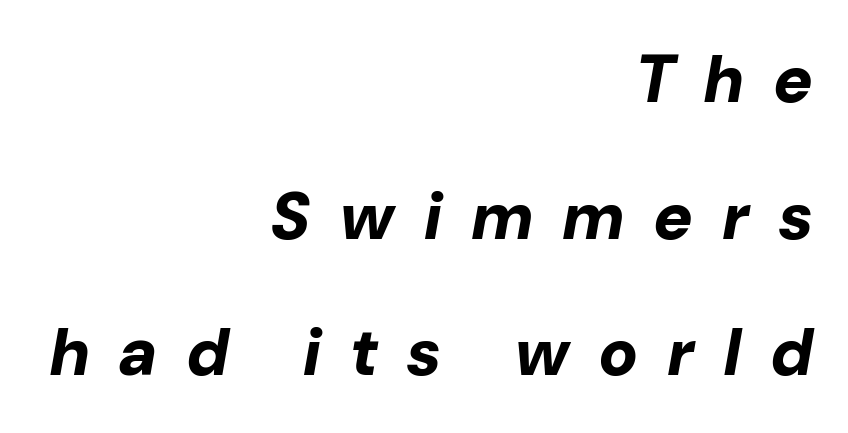
{"italic": "yes", "lean": "right", "slant_degrees": 10, "bold": "yes", "weight": "bold", "width": "normal", "stroke_contrast": "low", "x_height": "medium", "monospaced": "no", "underline": "no", "align": "right", "line_spacing": "loose", "line_spacing_ratio": 2.07, "letter_spacing": "wide", "letter_spacing_em": 0.46, "glyph_px": 66}
